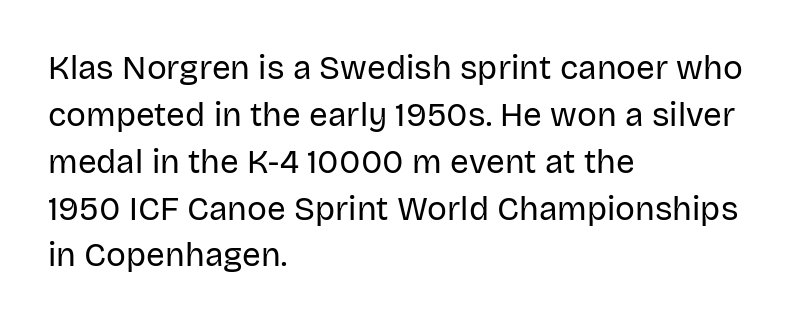
The image shows 33 px regular-weight sans-serif type, upright; set left-aligned, normal line spacing (1.42x), normal letter spacing, not underlined; low stroke contrast and a large x-height.
